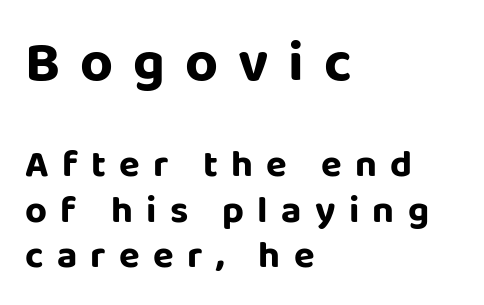
Q: Is the text italic (slanted)? A: No, it is upright.
Q: Is the typeface a serif or a sans-serif typeface? A: Sans-serif.
Q: Is the text underlined? A: No.
Q: How is the paragraph aligned? A: Left-aligned.
Q: Is the spacing between letters normal or unusually wide? A: Unusually wide.
Q: Which block of text is set in a larger size, the first (top) or the second (bottom)? A: The first (top) one.
Q: Width (condensed, normal, or wide)? A: Normal.
Q: Stroke contrast? A: Low.
Q: x-height? A: Large.
Q: Monospaced? A: No.
